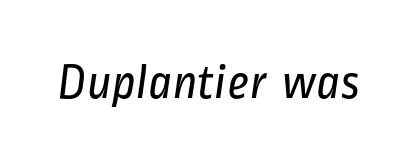
Nothing heavy about these letters — not bold at all. The area under the type is left untouched. Caption: standard tracking, unaltered. To sum up the face: it is a sans, with no serifs. The passage shown is typed in a proportional face where columns would drift.
